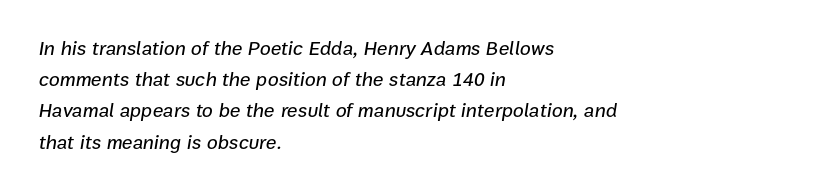
The image shows 20 px text type, italic (leaning right); set left-aligned, normal line spacing (1.56x), normal letter spacing, not underlined.
